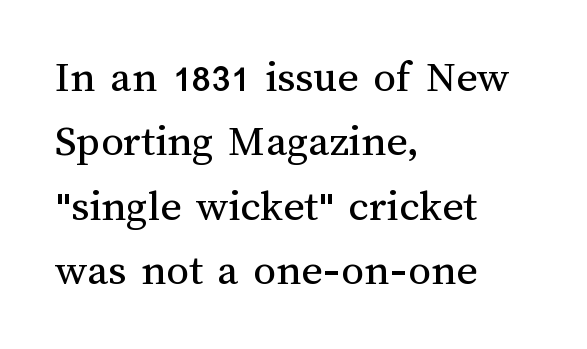
Q: Is the text bold? A: No.
Q: Is the text italic (slanted)? A: No, it is upright.
Q: Is the text underlined? A: No.
Q: How is the paragraph aligned? A: Left-aligned.
Q: Is the spacing between letters normal or unusually wide? A: Normal.
Q: Is the spacing between lines tight, normal or loose? A: Normal.
Q: Width (condensed, normal, or wide)? A: Normal.
Q: Stroke contrast? A: Medium.
Q: x-height? A: Medium.
Q: Monospaced? A: No.
